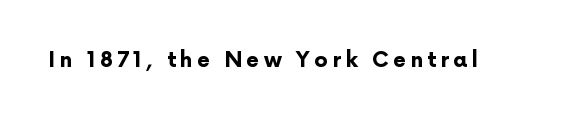
The image shows 21 px bold type, upright; set unusually wide letter spacing (+0.2 em), not underlined.
